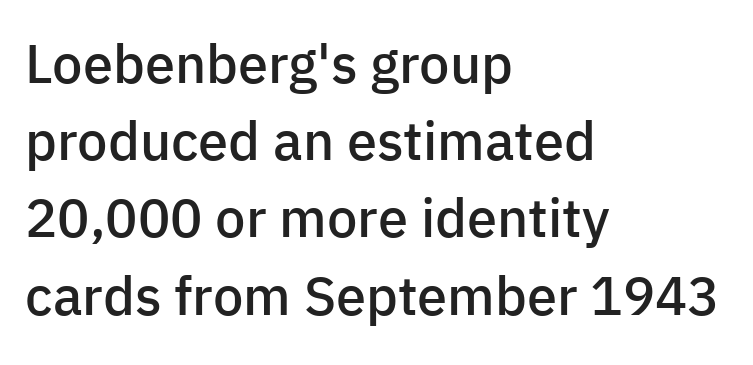
Successive baselines arrive at the customary interval. The letters stand upright; this is a roman face. Short note: letters normally spaced. The passage shown is not underscored anywhere. Each glyph is drawn with semibold strokes, heavier than normal yet not fully bold.
